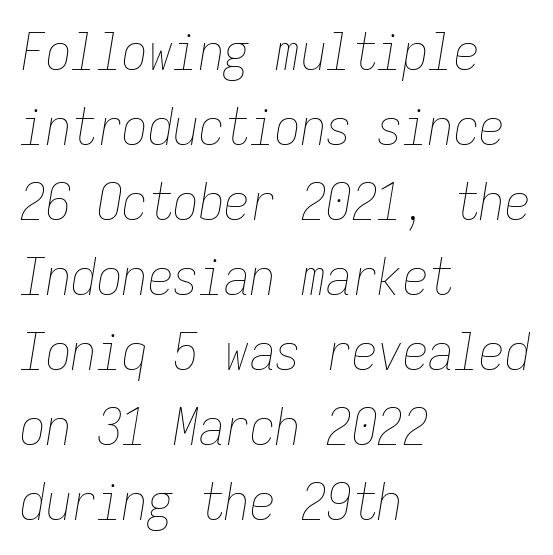
This rendering uses left alignment, leaving the right contour irregular. Each stroke keeps to a modest, everyday thickness or less. The specimen reads as italic at a glance. Students, note that the glyphs here touch the page at normal intervals. Looks like terminal output: every glyph gets an equal slot. Summary of vertical rhythm: regular, with standard interline spacing.
